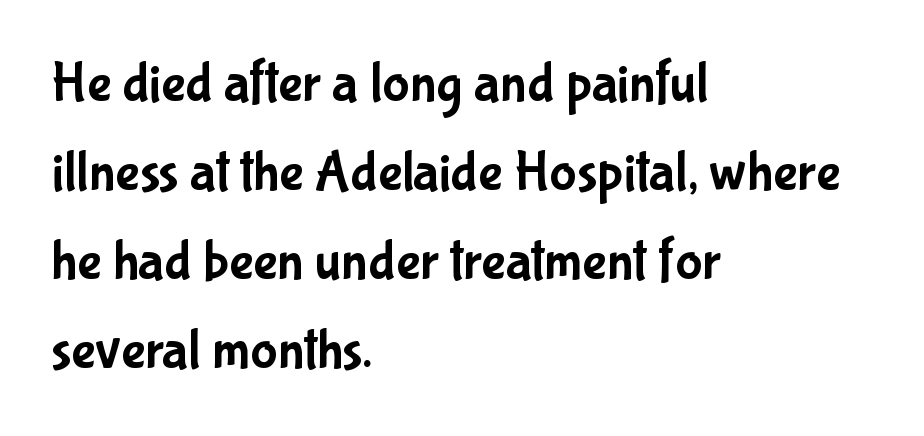
{"serif": "no", "italic": "no", "width": "condensed", "stroke_contrast": "low", "x_height": "medium", "monospaced": "no", "underline": "no", "align": "left", "line_spacing": "normal", "line_spacing_ratio": 1.56, "letter_spacing": "normal", "letter_spacing_em": 0.0, "glyph_px": 57}
